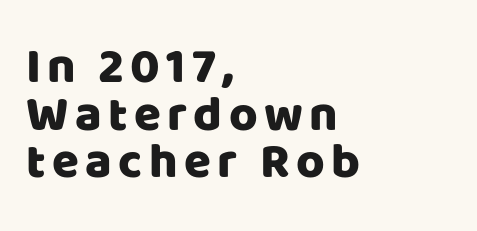
Q: Is the text italic (slanted)? A: No, it is upright.
Q: Is the typeface a serif or a sans-serif typeface? A: Sans-serif.
Q: Is the text underlined? A: No.
Q: How is the paragraph aligned? A: Left-aligned.
Q: Is the spacing between lines tight, normal or loose? A: Tight.
Q: Width (condensed, normal, or wide)? A: Normal.
Q: Stroke contrast? A: Low.
Q: x-height? A: Large.
Q: Monospaced? A: No.
